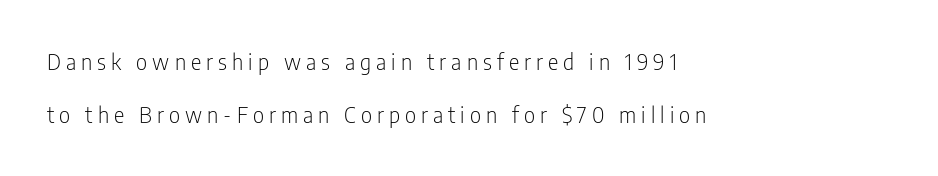
The image shows 22 px text type, upright; set left-aligned, loose line spacing (2.43x), unusually wide letter spacing (+0.23 em), not underlined.
